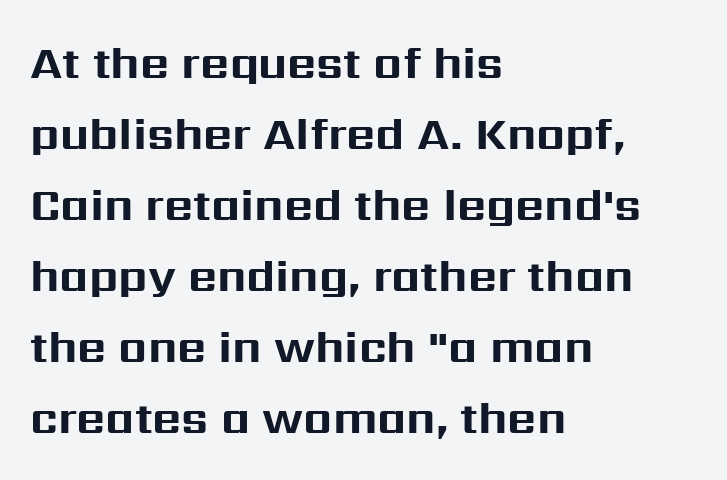
A sans-serif font was chosen for this passage. Regarding leading, the lines here are spaced in the standard way. Caption: standard tracking, unaltered. Spacing verdict: proportional, widths tailored to each character. Horizontally, the lines are justified to the leading edge only.
